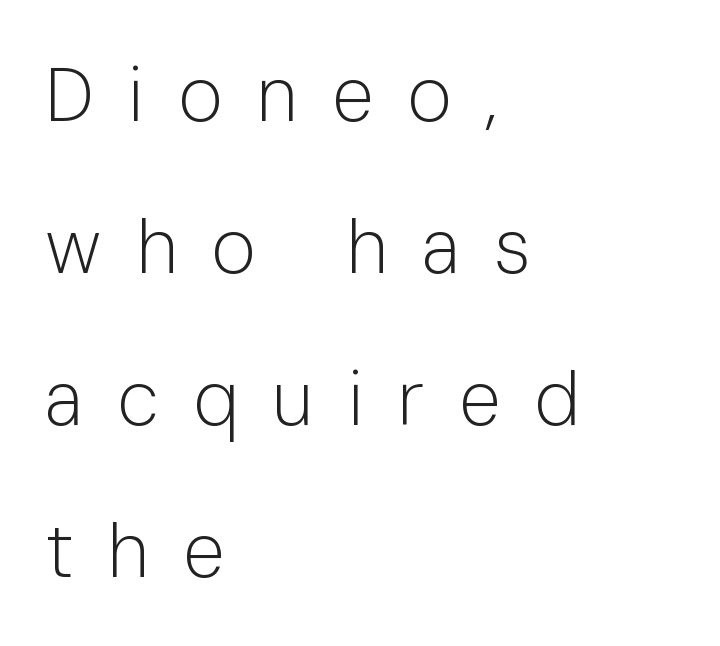
Q: Is the text bold? A: No.
Q: Is the text italic (slanted)? A: No, it is upright.
Q: Is the typeface a serif or a sans-serif typeface? A: Sans-serif.
Q: Is the text underlined? A: No.
Q: How is the paragraph aligned? A: Left-aligned.
Q: Is the spacing between letters normal or unusually wide? A: Unusually wide.
Q: Is the spacing between lines tight, normal or loose? A: Loose.
Q: Width (condensed, normal, or wide)? A: Normal.
Q: Stroke contrast? A: Low.
Q: x-height? A: Medium.
Q: Monospaced? A: No.
